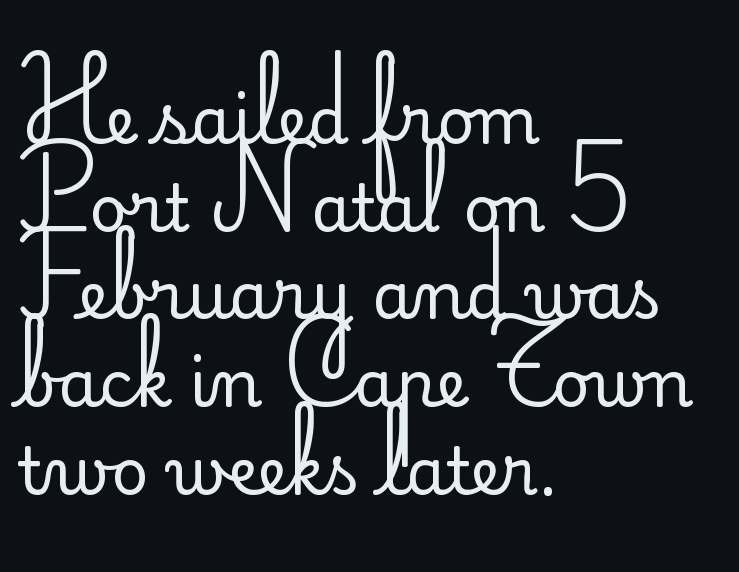
{"serif": "no", "italic": "no", "bold": "no", "weight": "regular", "width": "normal", "stroke_contrast": "low", "x_height": "small", "monospaced": "no", "underline": "no", "align": "left", "line_spacing": "normal", "line_spacing_ratio": 1.35, "letter_spacing": "normal", "letter_spacing_em": 0.0, "glyph_px": 65}
